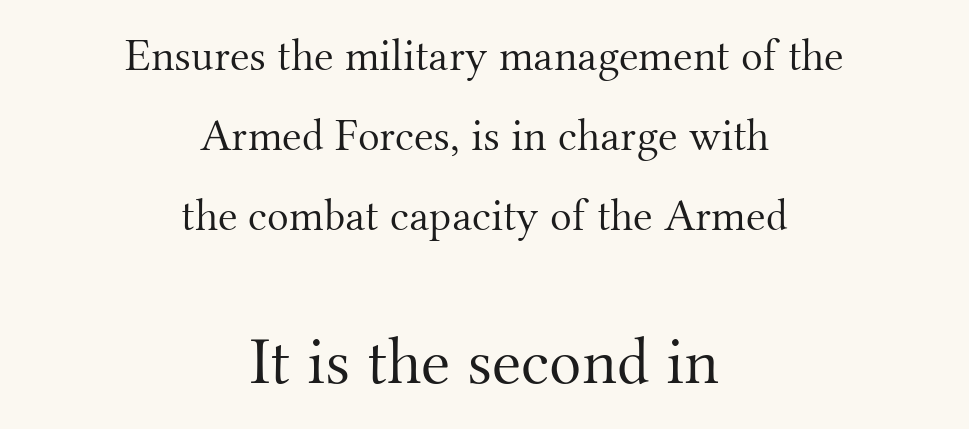
Q: Is the text bold? A: No.
Q: Is the text italic (slanted)? A: No, it is upright.
Q: Is the typeface a serif or a sans-serif typeface? A: Serif.
Q: Is the text underlined? A: No.
Q: How is the paragraph aligned? A: Centered.
Q: Is the spacing between letters normal or unusually wide? A: Normal.
Q: Which block of text is set in a larger size, the first (top) or the second (bottom)? A: The second (bottom) one.
Q: Width (condensed, normal, or wide)? A: Normal.
Q: Stroke contrast? A: Medium.
Q: x-height? A: Small.
Q: Monospaced? A: No.
